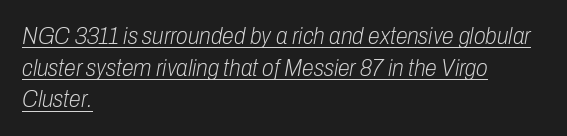
One glance says typical: line gaps are just what's usual. The passage shown has conventional tracking throughout. Slanted lettering throughout. Beneath each row of characters lies a ruled line. Each stroke keeps to a modest, everyday thickness or less.
